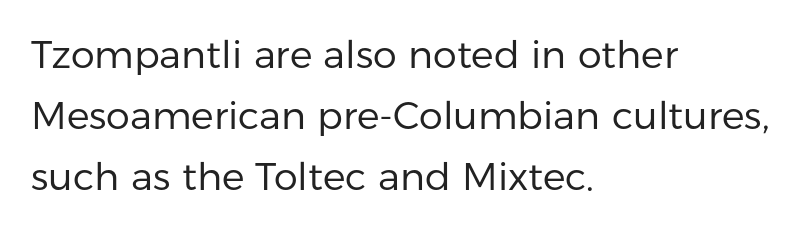
The image shows 38 px regular-weight sans-serif type, upright; set left-aligned, normal line spacing (1.6x), normal letter spacing, not underlined; low stroke contrast and a medium x-height.
